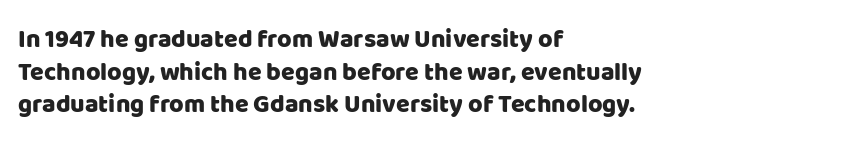
The tracking reads as untouched default to a designer's eye. Has an underline been added? It has not. Where is the straight margin? On the left. A typesetter would call this leading conventional body-copy spacing.
